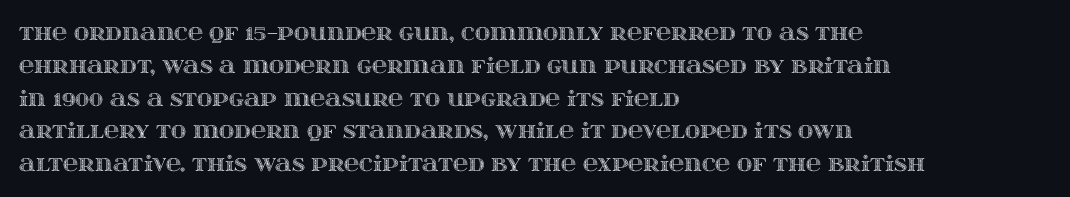
The image shows 21 px text type, upright; set left-aligned, normal line spacing (1.56x), normal letter spacing, not underlined.
